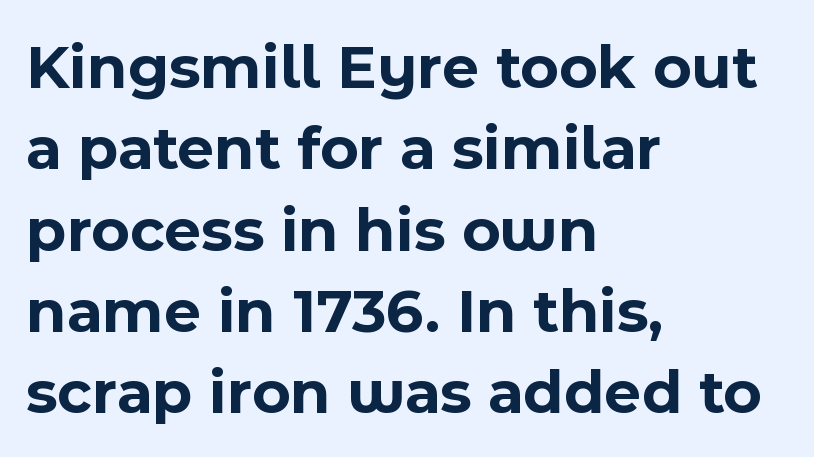
The image shows 64 px bold sans-serif type, upright; set left-aligned, normal line spacing (1.27x), normal letter spacing, not underlined; a medium x-height.
